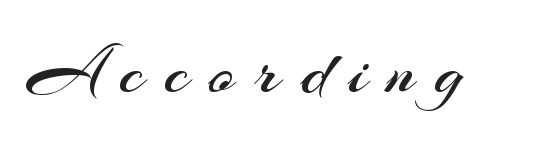
The image shows 70 px regular-weight sans-serif type; set unusually wide letter spacing (+0.29 em), not underlined; medium stroke contrast and a small x-height.
